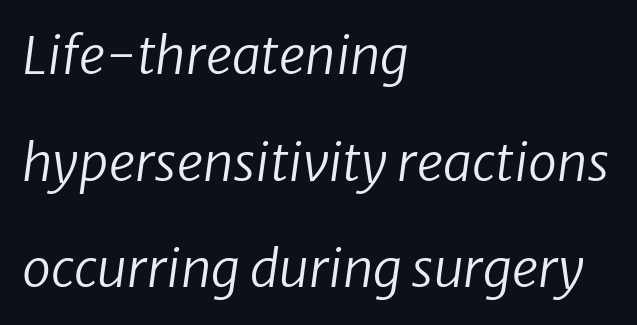
The letters sit at their default tracking, neither squeezed nor spread. If you drew a ruler down the left edge, every line would touch it. Words float on clear page, feet unadorned. No heavy texture on the line: the type isn't bold. The line-height multiplier appears high, well above default.
